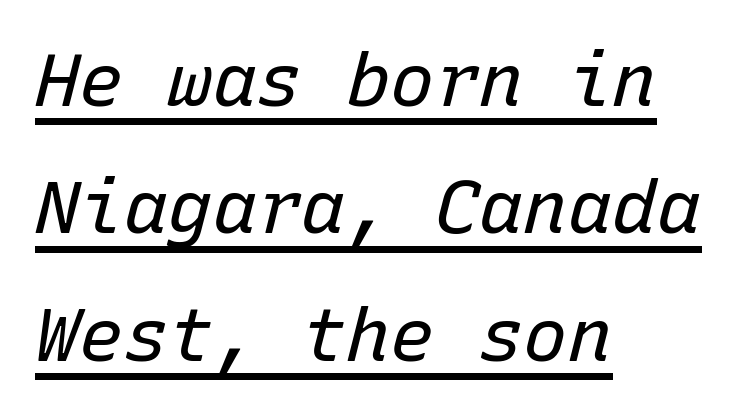
{"italic": "yes", "lean": "right", "slant_degrees": 15, "bold": "no", "weight": "regular", "width": "normal", "stroke_contrast": "low", "x_height": "medium", "monospaced": "yes", "underline": "yes", "align": "left", "line_spacing_ratio": 1.72, "letter_spacing": "normal", "letter_spacing_em": 0.0, "glyph_px": 74}
